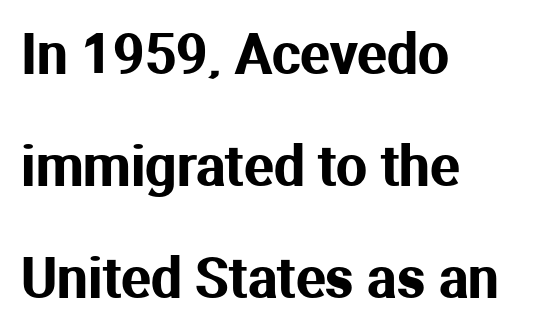
The line-height multiplier appears high, well above default. Here the designer chose a conventional face with non-uniform glyph widths. Between one letter and the next there's only the usual sliver of space. Designer's note — italics off, roman on.
